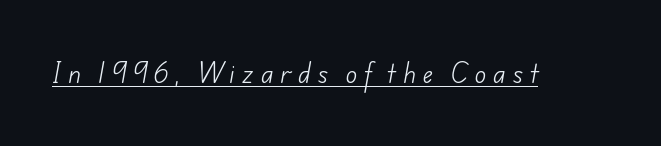
The image shows 24 px text type; set unusually wide letter spacing (+0.3 em), underlined.
